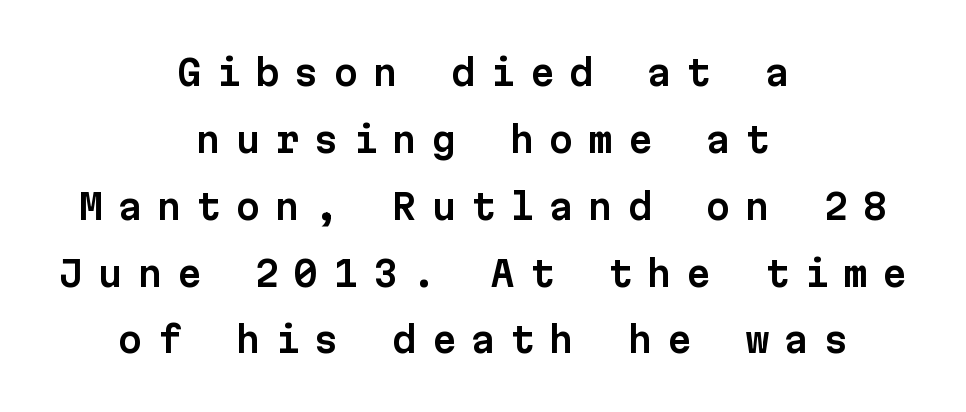
The image shows 35 px sans-serif type, upright, monospaced; set centered, loose line spacing (1.91x), unusually wide letter spacing (+0.42 em), not underlined; low stroke contrast and a medium x-height.
